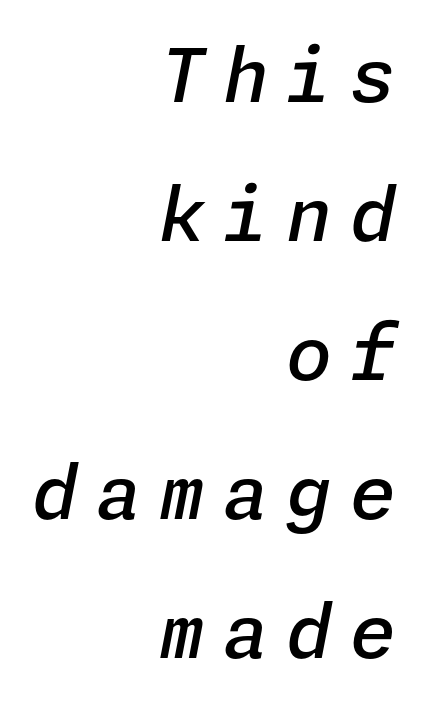
The specimen omits any rule beneath the text block's lines. Compared with ordinary roman type, these characters are visibly tilted. Observe the wide spacing: letters keep a clear distance from each other. As a designer I'd log this as weight 600, semibold. Every row of glyphs terminates at an identical x-position on the right.
